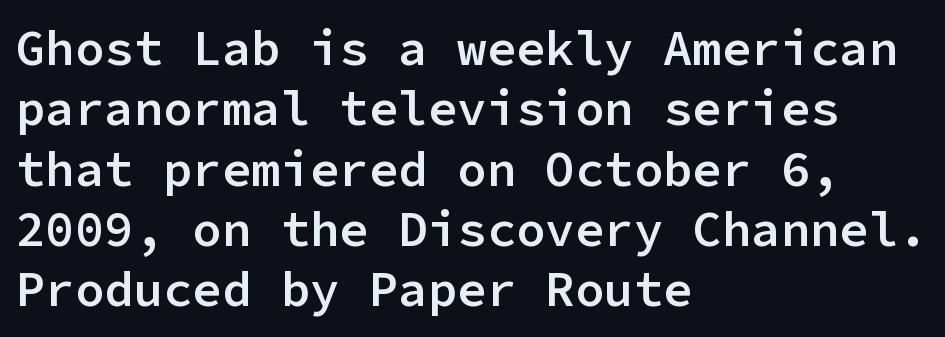
The image shows 49 px semibold sans-serif type, upright, monospaced; set left-aligned, line spacing 1.23x, normal letter spacing, not underlined; low stroke contrast and a medium x-height.
